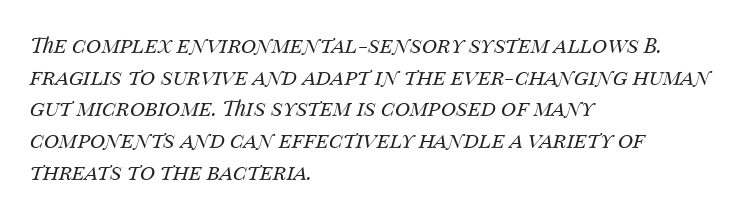
The passage shown stacks its lines at a standard gap. Stroke mass is kept to a normal reading level or below. The letters sit at their default tracking, neither squeezed nor spread. Any mark beneath the type? The region is blank. This is oblique type, the kind used for emphasis or titles.
